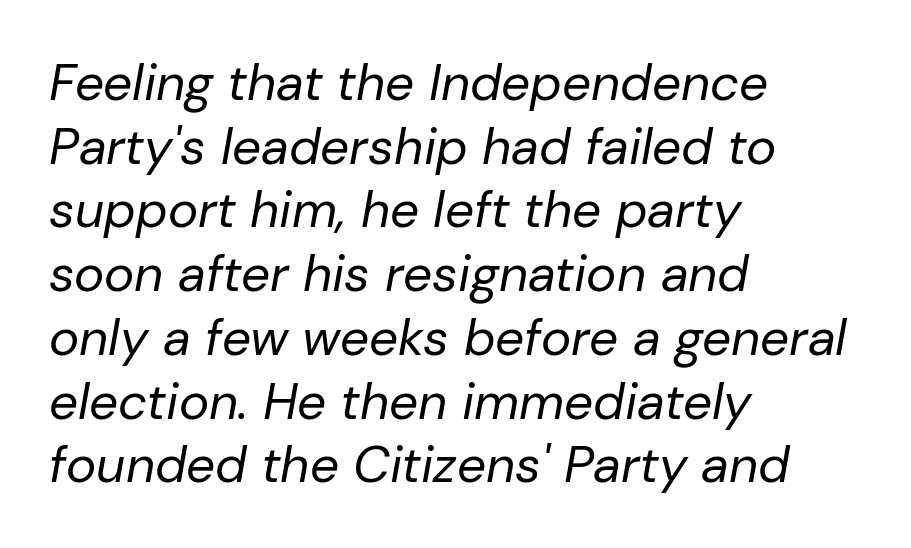
Q: Is the text bold? A: No.
Q: Is the text italic (slanted)? A: Yes, it leans right by about 10 degrees.
Q: Is the text underlined? A: No.
Q: How is the paragraph aligned? A: Left-aligned.
Q: Is the spacing between letters normal or unusually wide? A: Normal.
Q: Is the spacing between lines tight, normal or loose? A: Normal.
Q: Width (condensed, normal, or wide)? A: Normal.
Q: Stroke contrast? A: Low.
Q: x-height? A: Medium.
Q: Monospaced? A: No.
